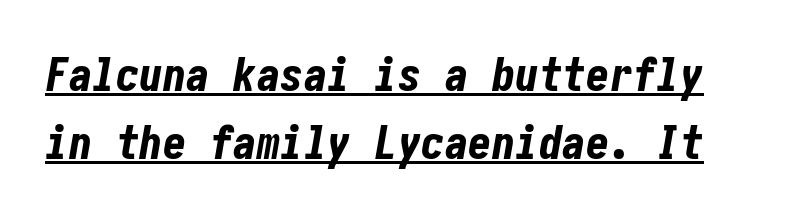
{"italic": "yes", "lean": "right", "slant_degrees": 10, "bold": "yes", "weight": "bold", "width": "condensed", "stroke_contrast": "low", "x_height": "medium", "underline": "yes", "line_spacing": "normal", "line_spacing_ratio": 1.44, "letter_spacing": "normal", "letter_spacing_em": 0.0, "glyph_px": 47}
